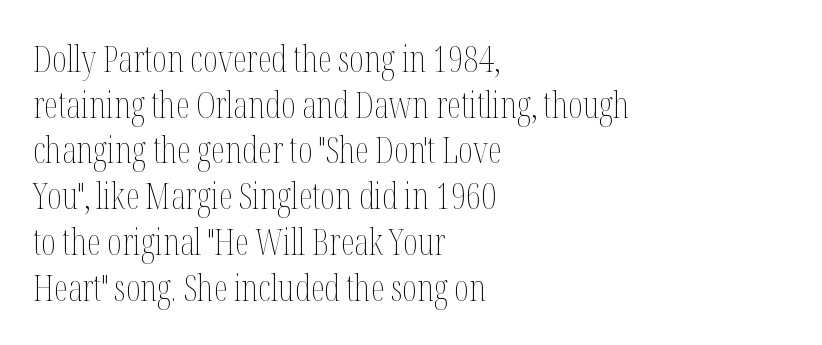
The image shows 36 px thin, condensed type, upright; set left-aligned, normal line spacing (1.27x), normal letter spacing, not underlined; medium stroke contrast and a medium x-height.
